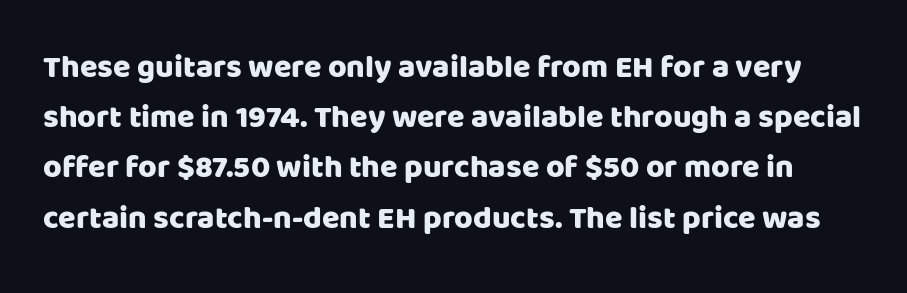
The image shows 32 px sans-serif type, upright; set normal line spacing (1.57x), normal letter spacing, not underlined; low stroke contrast and a large x-height.
